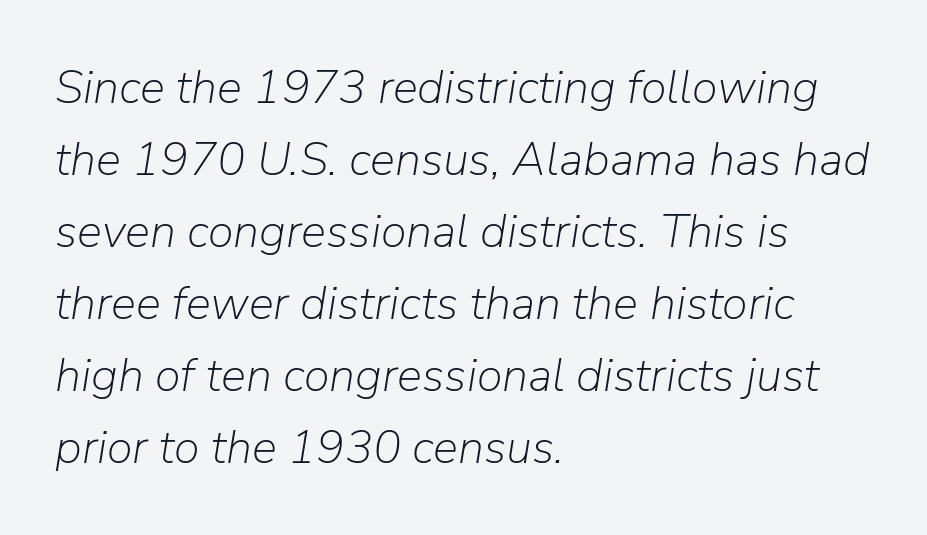
The image shows 47 px light type, italic (leaning right); set left-aligned, normal line spacing (1.53x), normal letter spacing, not underlined; low stroke contrast and a medium x-height.
